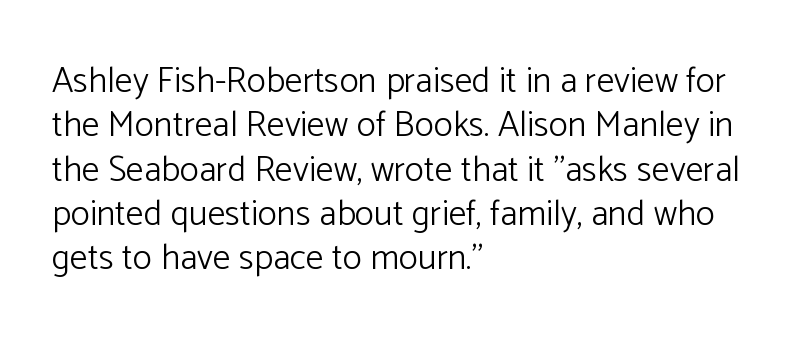
Q: Is the text bold? A: No.
Q: Is the text italic (slanted)? A: No, it is upright.
Q: Is the typeface a serif or a sans-serif typeface? A: Sans-serif.
Q: Is the text underlined? A: No.
Q: How is the paragraph aligned? A: Left-aligned.
Q: Is the spacing between letters normal or unusually wide? A: Normal.
Q: Width (condensed, normal, or wide)? A: Normal.
Q: Stroke contrast? A: Low.
Q: x-height? A: Medium.
Q: Monospaced? A: No.
